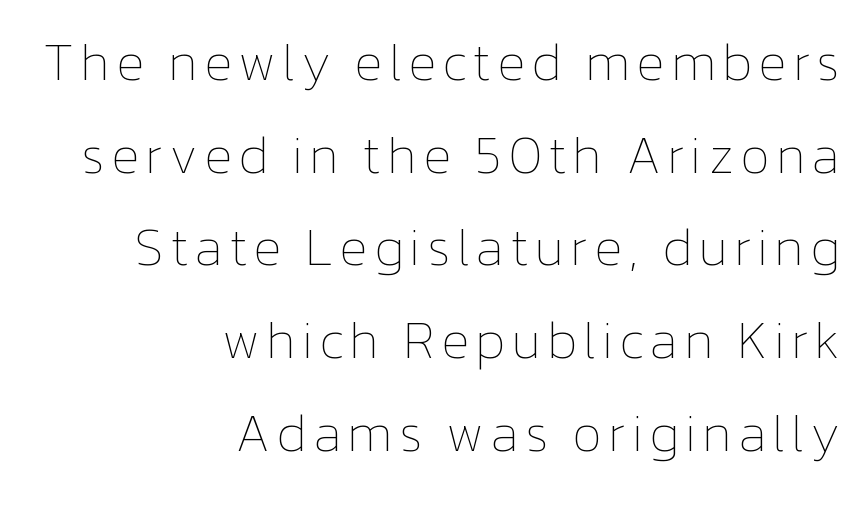
{"italic": "no", "bold": "no", "weight": "thin", "width": "normal", "stroke_contrast": "low", "x_height": "medium", "monospaced": "no", "underline": "no", "align": "right", "line_spacing_ratio": 1.75, "glyph_px": 53}
